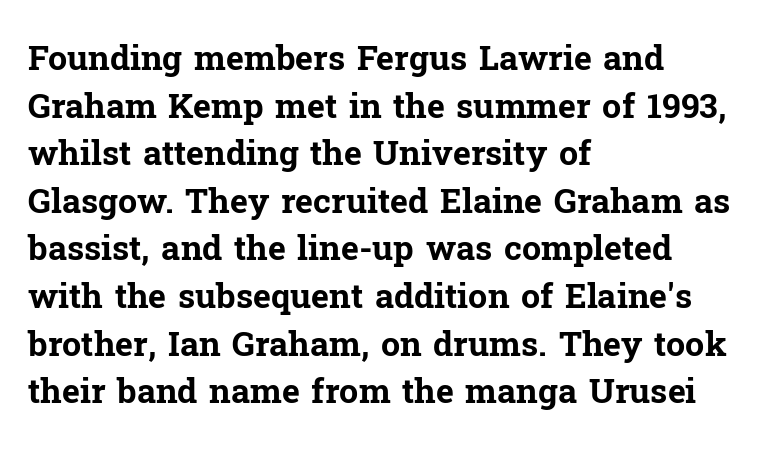
The image shows 34 px bold serif type, upright; set left-aligned, normal line spacing (1.4x), normal letter spacing, not underlined; low stroke contrast and a medium x-height.
